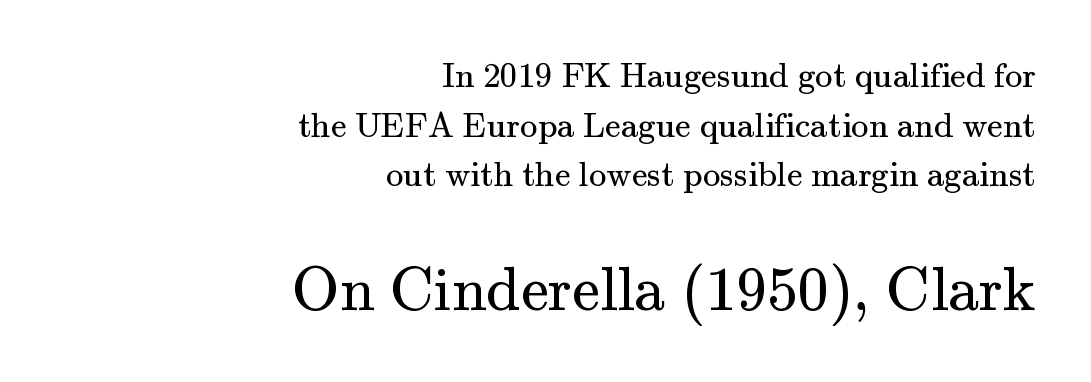
Q: Is the text bold? A: No.
Q: Is the text italic (slanted)? A: No, it is upright.
Q: Is the typeface a serif or a sans-serif typeface? A: Serif.
Q: Is the text underlined? A: No.
Q: How is the paragraph aligned? A: Right-aligned.
Q: Is the spacing between letters normal or unusually wide? A: Normal.
Q: Is the spacing between lines tight, normal or loose? A: Normal.
Q: Which block of text is set in a larger size, the first (top) or the second (bottom)? A: The second (bottom) one.
Q: Width (condensed, normal, or wide)? A: Normal.
Q: Stroke contrast? A: Medium.
Q: x-height? A: Small.
Q: Monospaced? A: No.
